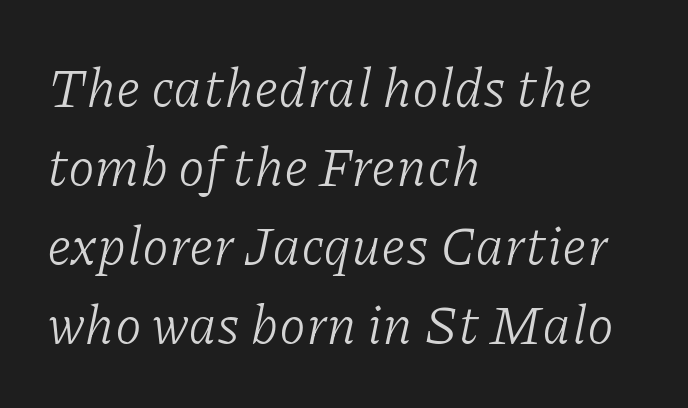
{"serif": "yes", "italic": "yes", "lean": "right", "slant_degrees": 11, "bold": "no", "weight": "light", "width": "normal", "stroke_contrast": "low", "x_height": "medium", "monospaced": "no", "underline": "no", "align": "left", "line_spacing": "normal", "line_spacing_ratio": 1.46, "letter_spacing": "normal", "letter_spacing_em": 0.0, "glyph_px": 54}
